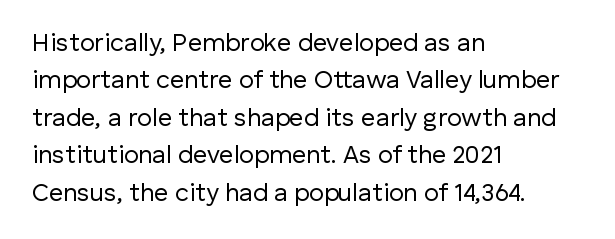
{"italic": "no", "bold": "no", "underline": "no", "align": "left", "line_spacing": "normal", "line_spacing_ratio": 1.5, "letter_spacing": "normal", "letter_spacing_em": 0.0, "glyph_px": 25}
